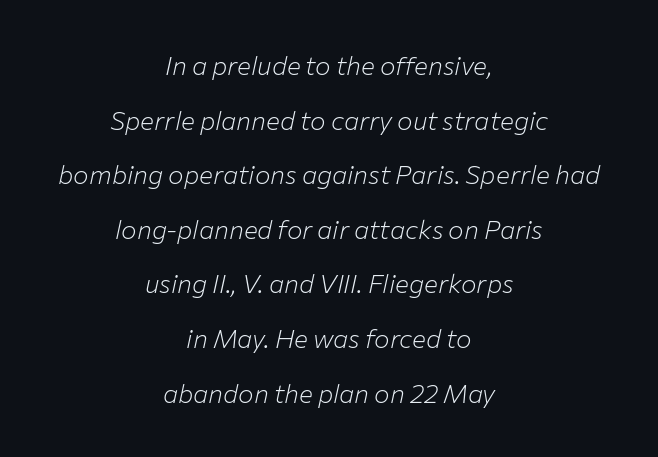
Q: Is the text bold? A: No.
Q: Is the text italic (slanted)? A: Yes, it leans right by about 12 degrees.
Q: Is the text underlined? A: No.
Q: How is the paragraph aligned? A: Centered.
Q: Is the spacing between letters normal or unusually wide? A: Normal.
Q: Is the spacing between lines tight, normal or loose? A: Loose.
